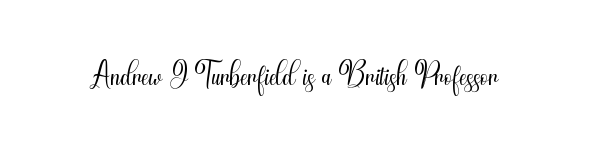
The image shows 46 px light, condensed sans-serif type; set normal letter spacing, not underlined; medium stroke contrast and a small x-height.
